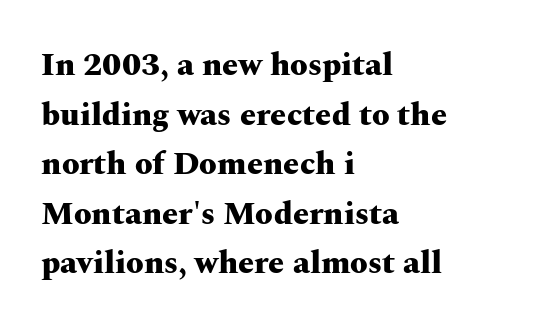
Only glyphs here, with clear space below each row. The letters stand upright; this is a roman face. Proportional: the letters do not fall into vertical columns. This sample uses plain, unmodified letter spacing. The strokes are fattened all the way to bold. These lines sit exactly where default settings would place them.
